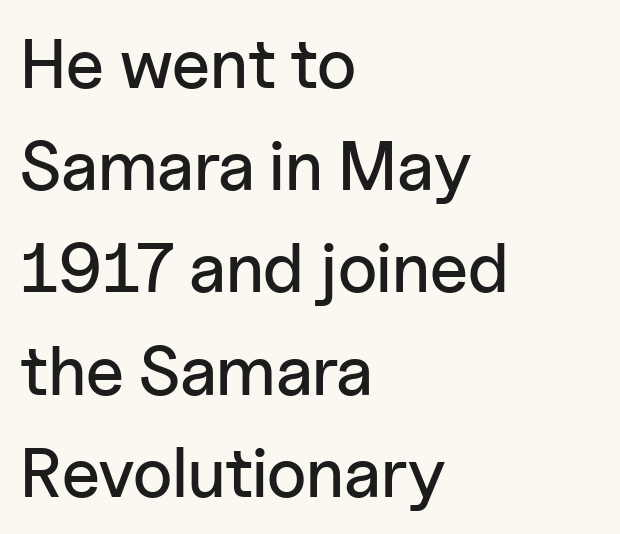
Q: Is the text italic (slanted)? A: No, it is upright.
Q: Is the typeface a serif or a sans-serif typeface? A: Sans-serif.
Q: Is the text underlined? A: No.
Q: How is the paragraph aligned? A: Left-aligned.
Q: Is the spacing between letters normal or unusually wide? A: Normal.
Q: Is the spacing between lines tight, normal or loose? A: Normal.
Q: Width (condensed, normal, or wide)? A: Normal.
Q: Stroke contrast? A: Low.
Q: x-height? A: Medium.
Q: Monospaced? A: No.
